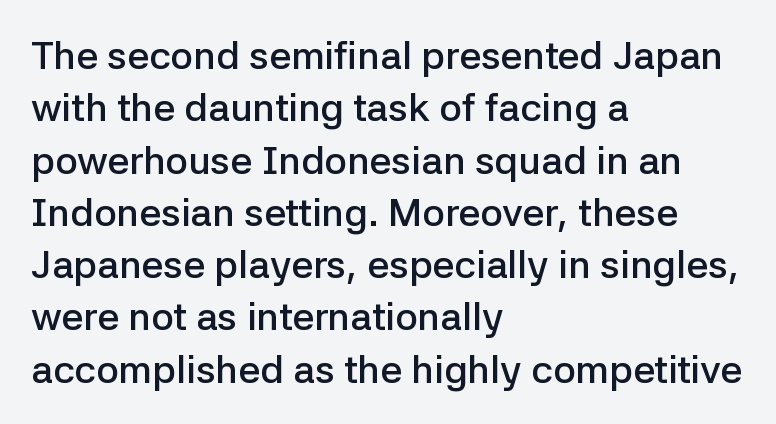
{"serif": "no", "italic": "no", "bold": "semi", "weight": "semibold", "width": "normal", "stroke_contrast": "low", "x_height": "medium", "monospaced": "no", "underline": "no", "align": "left", "line_spacing": "normal", "line_spacing_ratio": 1.34, "letter_spacing": "normal", "letter_spacing_em": 0.0, "glyph_px": 39}
